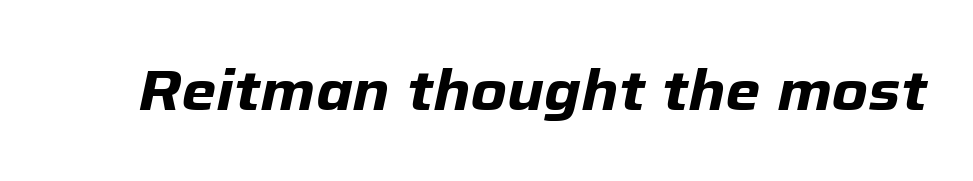
Here the designer chose a conventional face with non-uniform glyph widths. How are the letters spaced? Ordinarily, with no added tracking. Letters rest on an invisible, unmarked baseline. The font's italic variant was chosen for this text. Look at the stroke-to-counter ratio: heavy, a bold.
